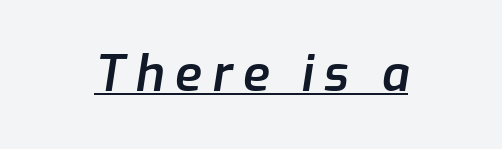
The image shows 49 px semibold type, italic (leaning right); set centered, unusually wide letter spacing (+0.21 em), underlined; low stroke contrast and a medium x-height.
